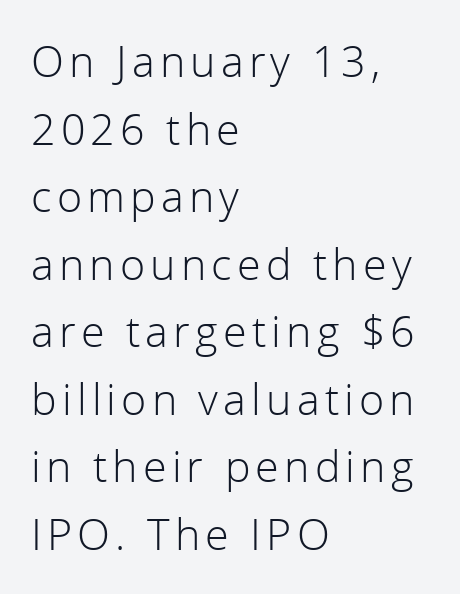
Q: Is the text bold? A: No.
Q: Is the text italic (slanted)? A: No, it is upright.
Q: Is the typeface a serif or a sans-serif typeface? A: Sans-serif.
Q: Is the text underlined? A: No.
Q: How is the paragraph aligned? A: Left-aligned.
Q: Is the spacing between lines tight, normal or loose? A: Normal.
Q: Width (condensed, normal, or wide)? A: Normal.
Q: x-height? A: Medium.
Q: Monospaced? A: No.
